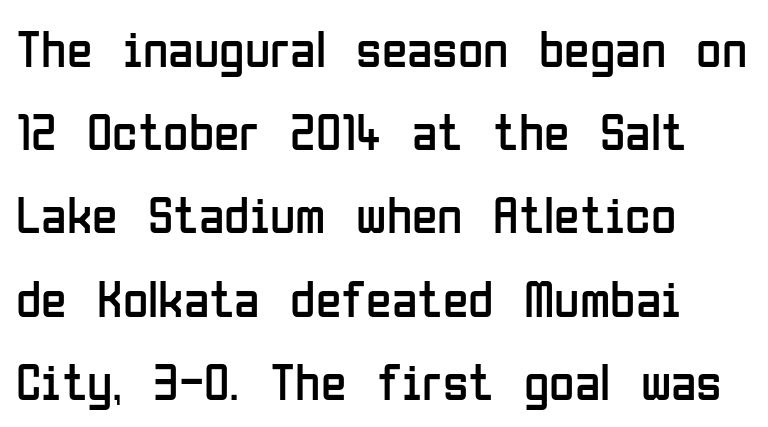
Q: Is the text bold? A: No.
Q: Is the text italic (slanted)? A: No, it is upright.
Q: Is the typeface a serif or a sans-serif typeface? A: Sans-serif.
Q: Is the text underlined? A: No.
Q: How is the paragraph aligned? A: Left-aligned.
Q: Is the spacing between letters normal or unusually wide? A: Normal.
Q: Is the spacing between lines tight, normal or loose? A: Normal.
Q: Width (condensed, normal, or wide)? A: Condensed.
Q: Stroke contrast? A: Low.
Q: x-height? A: Medium.
Q: Monospaced? A: No.
